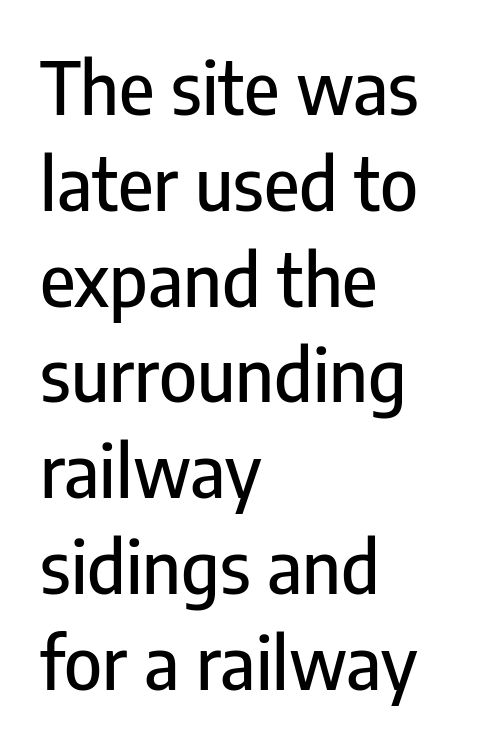
The image shows 72 px condensed sans-serif type, upright; set left-aligned, normal line spacing (1.33x), normal letter spacing, not underlined; low stroke contrast and a medium x-height.
